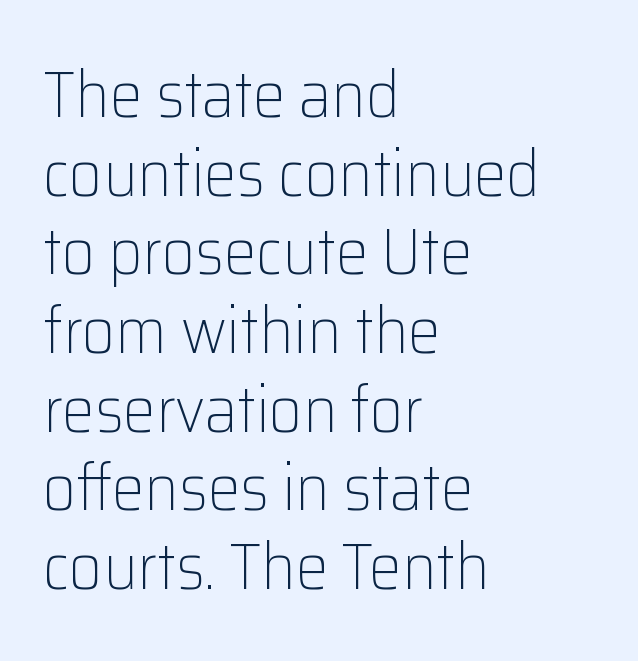
The image shows 65 px light sans-serif type, upright; set left-aligned, line spacing 1.21x, normal letter spacing, not underlined; low stroke contrast and a medium x-height.
